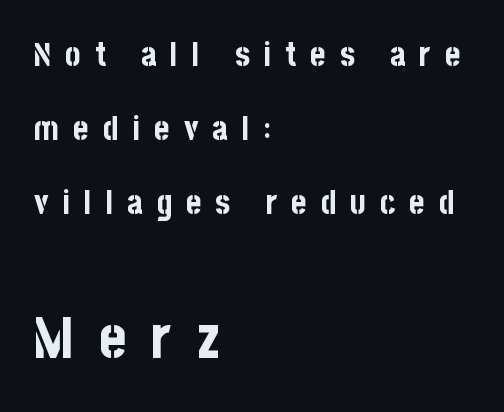
Q: Is the text bold? A: Yes.
Q: Is the text italic (slanted)? A: No, it is upright.
Q: Is the typeface a serif or a sans-serif typeface? A: Sans-serif.
Q: Is the text underlined? A: No.
Q: How is the paragraph aligned? A: Left-aligned.
Q: Is the spacing between letters normal or unusually wide? A: Unusually wide.
Q: Is the spacing between lines tight, normal or loose? A: Loose.
Q: Which block of text is set in a larger size, the first (top) or the second (bottom)? A: The second (bottom) one.
Q: Width (condensed, normal, or wide)? A: Condensed.
Q: Stroke contrast? A: Low.
Q: x-height? A: Large.
Q: Monospaced? A: No.
